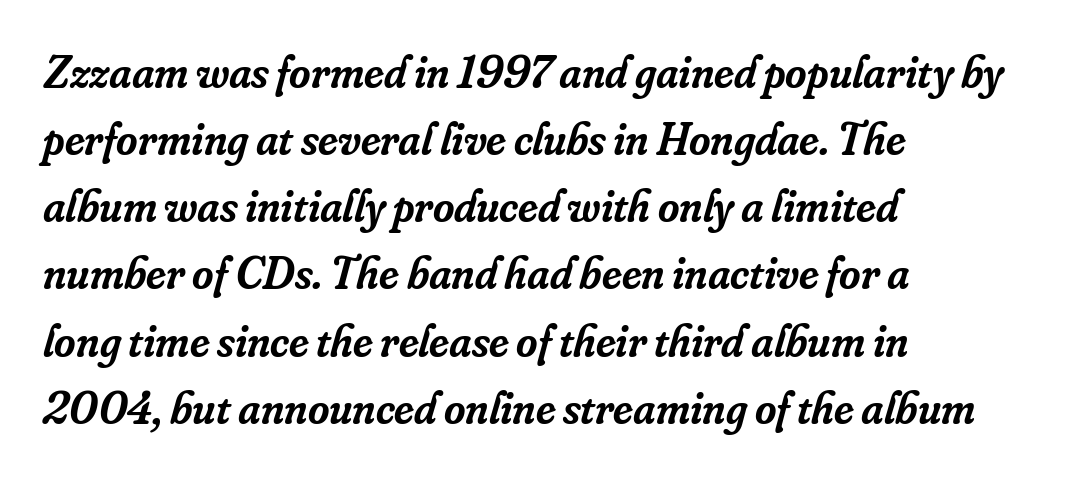
The letters carry serifs — small finishing strokes at the ends of their stems. A normal amount of white space separates one row of letters from the next. Is the type bold? Partly — it's a semibold, heavier than regular but not fully bold. Does the lettering tilt? It does — this is italic.
